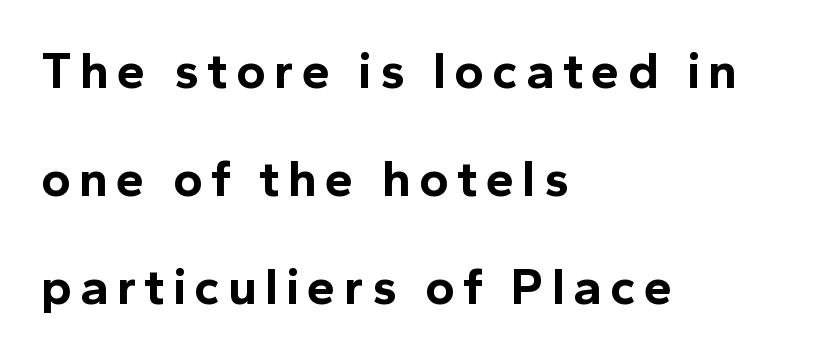
Q: Is the text bold? A: Yes.
Q: Is the text italic (slanted)? A: No, it is upright.
Q: Is the typeface a serif or a sans-serif typeface? A: Sans-serif.
Q: Is the text underlined? A: No.
Q: How is the paragraph aligned? A: Left-aligned.
Q: Is the spacing between lines tight, normal or loose? A: Loose.
Q: Width (condensed, normal, or wide)? A: Normal.
Q: x-height? A: Medium.
Q: Monospaced? A: No.
